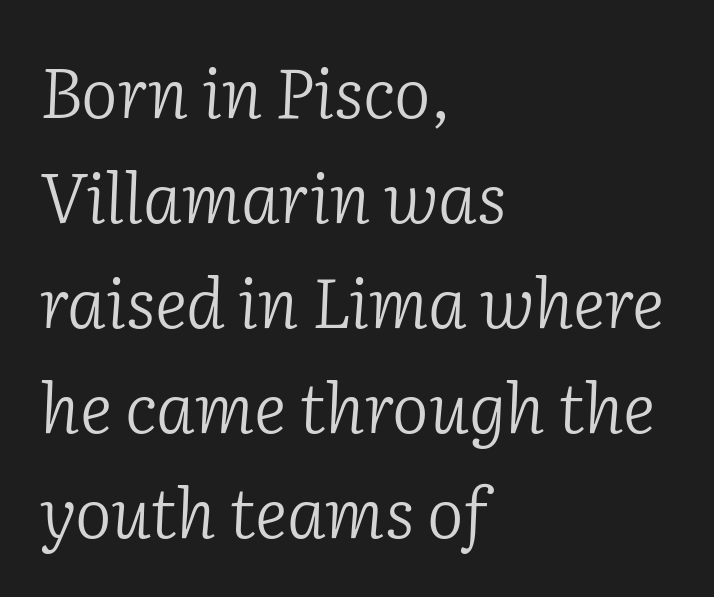
Q: Is the text bold? A: No.
Q: Is the text italic (slanted)? A: Yes, it leans right by about 2 degrees.
Q: Is the typeface a serif or a sans-serif typeface? A: Serif.
Q: Is the text underlined? A: No.
Q: How is the paragraph aligned? A: Left-aligned.
Q: Is the spacing between letters normal or unusually wide? A: Normal.
Q: Is the spacing between lines tight, normal or loose? A: Normal.
Q: Width (condensed, normal, or wide)? A: Normal.
Q: Stroke contrast? A: Low.
Q: x-height? A: Medium.
Q: Monospaced? A: No.
